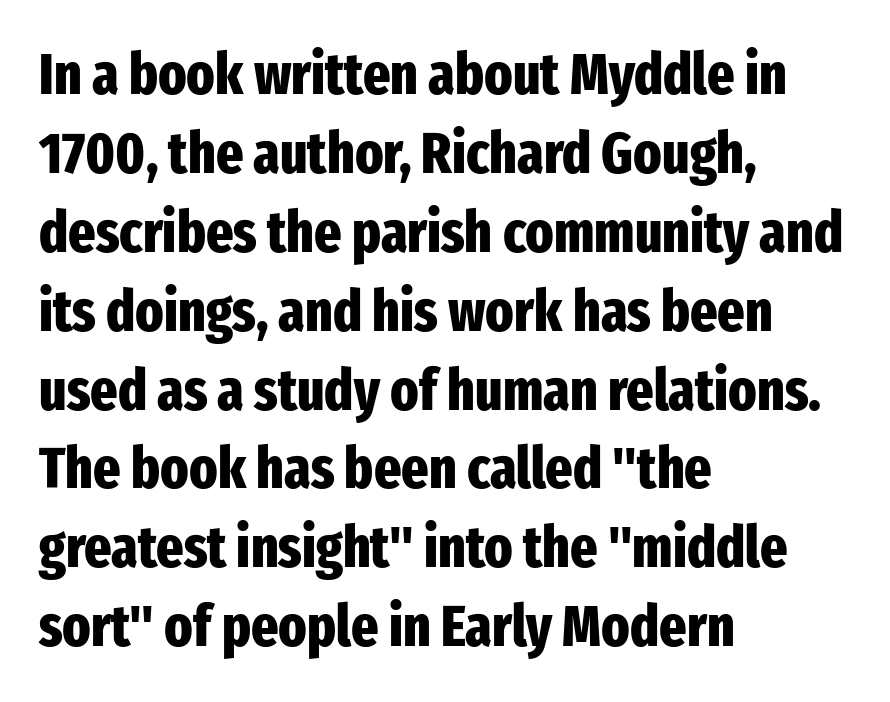
Q: Is the text bold? A: Yes.
Q: Is the text italic (slanted)? A: No, it is upright.
Q: Is the typeface a serif or a sans-serif typeface? A: Sans-serif.
Q: Is the text underlined? A: No.
Q: How is the paragraph aligned? A: Left-aligned.
Q: Is the spacing between letters normal or unusually wide? A: Normal.
Q: Is the spacing between lines tight, normal or loose? A: Normal.
Q: Width (condensed, normal, or wide)? A: Condensed.
Q: Stroke contrast? A: Low.
Q: x-height? A: Medium.
Q: Monospaced? A: No.
